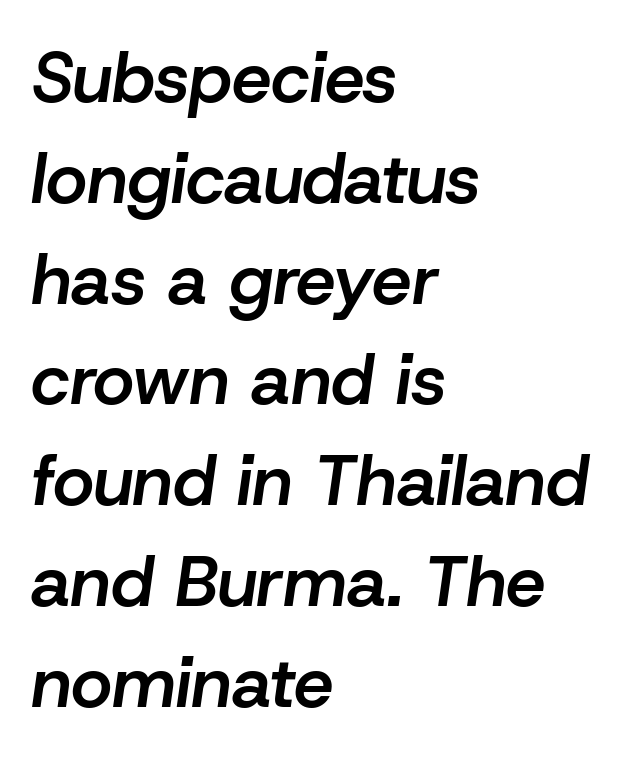
Q: Is the text bold? A: Semi-bold.
Q: Is the text italic (slanted)? A: Yes, it leans right by about 8 degrees.
Q: Is the text underlined? A: No.
Q: How is the paragraph aligned? A: Left-aligned.
Q: Is the spacing between letters normal or unusually wide? A: Normal.
Q: Is the spacing between lines tight, normal or loose? A: Normal.
Q: Width (condensed, normal, or wide)? A: Normal.
Q: Stroke contrast? A: Low.
Q: x-height? A: Medium.
Q: Monospaced? A: No.
